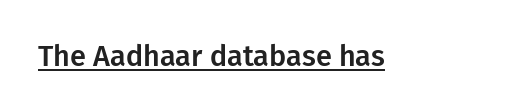
{"serif": "no", "italic": "no", "width": "normal", "stroke_contrast": "low", "x_height": "medium", "monospaced": "no", "underline": "yes", "letter_spacing": "normal", "letter_spacing_em": 0.0, "glyph_px": 29}
